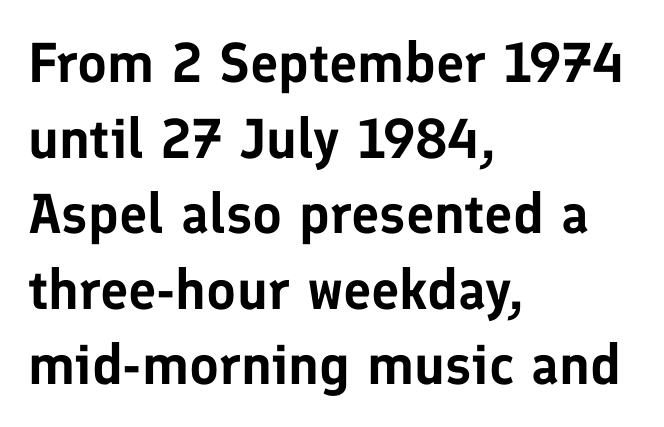
Q: Is the text italic (slanted)? A: No, it is upright.
Q: Is the typeface a serif or a sans-serif typeface? A: Sans-serif.
Q: Is the text underlined? A: No.
Q: How is the paragraph aligned? A: Left-aligned.
Q: Is the spacing between letters normal or unusually wide? A: Normal.
Q: Is the spacing between lines tight, normal or loose? A: Normal.
Q: Width (condensed, normal, or wide)? A: Normal.
Q: Stroke contrast? A: Low.
Q: x-height? A: Medium.
Q: Monospaced? A: No.
